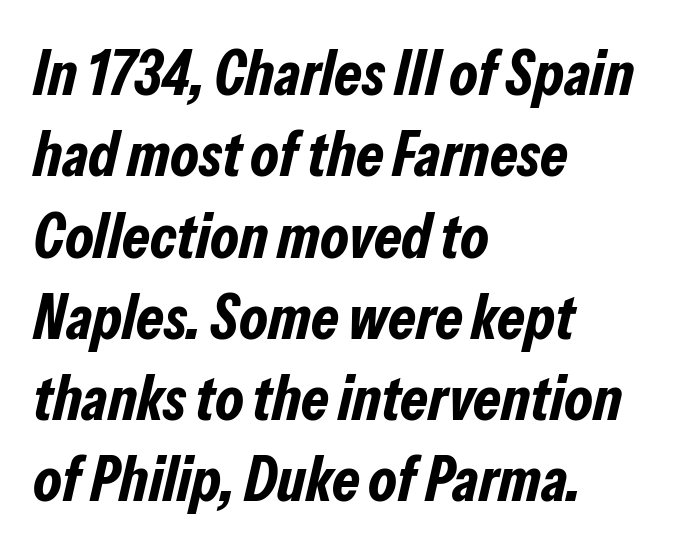
The image shows 63 px bold, condensed type, italic (leaning right); set left-aligned, normal line spacing (1.29x), normal letter spacing, not underlined; low stroke contrast and a medium x-height.
